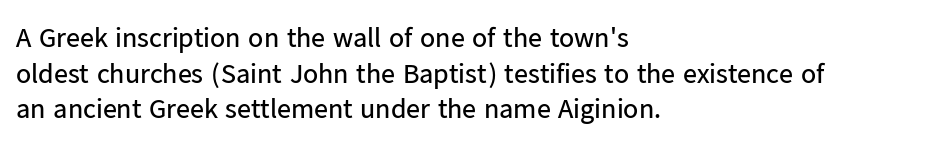
Q: Is the text bold? A: No.
Q: Is the text italic (slanted)? A: No, it is upright.
Q: Is the typeface a serif or a sans-serif typeface? A: Sans-serif.
Q: Is the text underlined? A: No.
Q: How is the paragraph aligned? A: Left-aligned.
Q: Is the spacing between letters normal or unusually wide? A: Normal.
Q: Is the spacing between lines tight, normal or loose? A: Normal.
Q: Width (condensed, normal, or wide)? A: Normal.
Q: Stroke contrast? A: Low.
Q: x-height? A: Medium.
Q: Monospaced? A: No.
